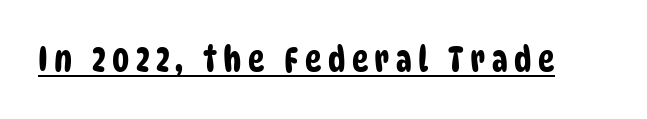
{"serif": "no", "width": "condensed", "stroke_contrast": "low", "x_height": "large", "monospaced": "no", "underline": "yes", "glyph_px": 35}
